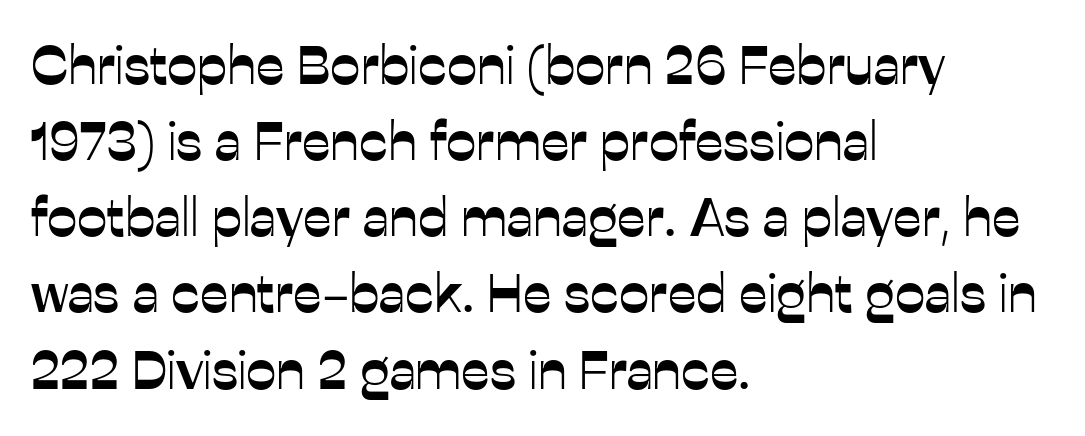
Q: Is the text italic (slanted)? A: No, it is upright.
Q: Is the typeface a serif or a sans-serif typeface? A: Sans-serif.
Q: Is the text underlined? A: No.
Q: How is the paragraph aligned? A: Left-aligned.
Q: Is the spacing between letters normal or unusually wide? A: Normal.
Q: Is the spacing between lines tight, normal or loose? A: Normal.
Q: Width (condensed, normal, or wide)? A: Normal.
Q: Stroke contrast? A: Low.
Q: x-height? A: Medium.
Q: Monospaced? A: No.
